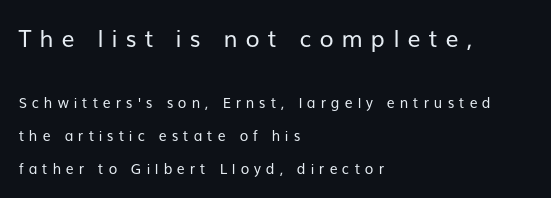
Q: Is the text bold? A: No.
Q: Is the text italic (slanted)? A: No, it is upright.
Q: Is the text underlined? A: No.
Q: How is the paragraph aligned? A: Left-aligned.
Q: Is the spacing between letters normal or unusually wide? A: Unusually wide.
Q: Is the spacing between lines tight, normal or loose? A: Loose.
Q: Which block of text is set in a larger size, the first (top) or the second (bottom)? A: The first (top) one.
